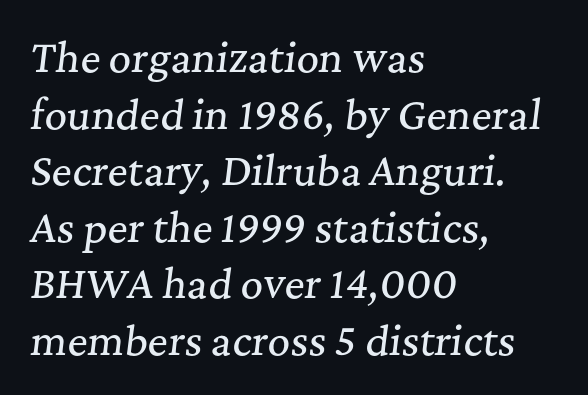
The image shows 39 px serif type, italic (leaning right); set left-aligned, normal line spacing (1.45x), normal letter spacing, not underlined; medium stroke contrast and a medium x-height.
